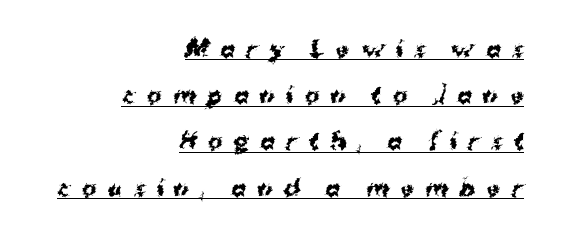
The image shows 22 px bold type; set right-aligned, loose line spacing (2.1x), unusually wide letter spacing (+0.5 em), underlined.
